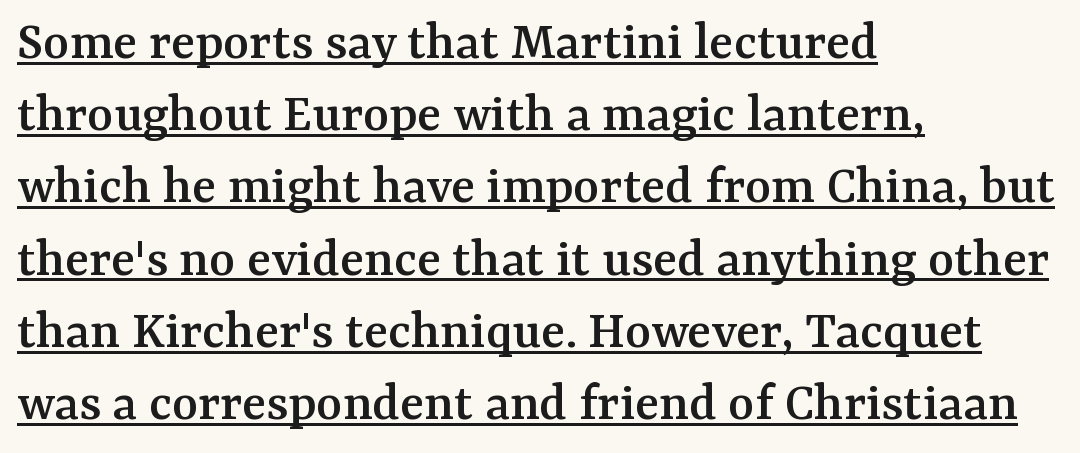
{"serif": "yes", "italic": "no", "width": "normal", "stroke_contrast": "medium", "x_height": "medium", "monospaced": "no", "underline": "yes", "align": "left", "line_spacing": "normal", "line_spacing_ratio": 1.29, "letter_spacing": "normal", "letter_spacing_em": 0.0, "glyph_px": 56}
